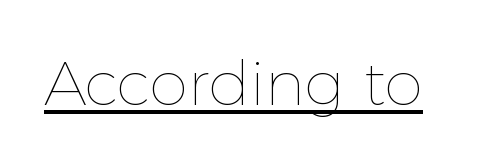
The rendering uses natural spacing where letterforms have individual widths. Characters remain perfectly vertical along every line. The sample's only ornament is a line tracing under the words. Letters have the restrained weight of plain body copy at most. Short note: letters normally spaced.
